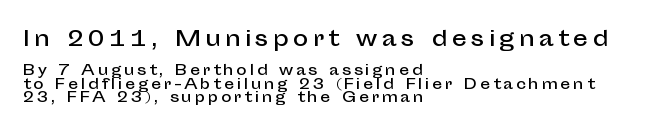
{"italic": "no", "underline": "no", "align": "left", "line_spacing": "tight", "line_spacing_ratio": 0.97, "letter_spacing": "wide", "letter_spacing_em": 0.2, "larger_block": "first", "size_ratio": 1.5, "glyph_px": 21}
